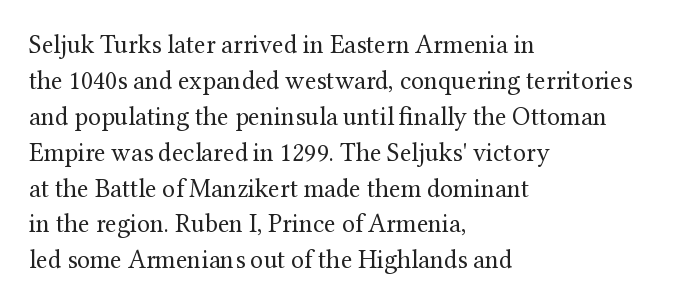
Q: Is the text bold? A: No.
Q: Is the text italic (slanted)? A: No, it is upright.
Q: Is the text underlined? A: No.
Q: How is the paragraph aligned? A: Left-aligned.
Q: Is the spacing between letters normal or unusually wide? A: Normal.
Q: Is the spacing between lines tight, normal or loose? A: Normal.
